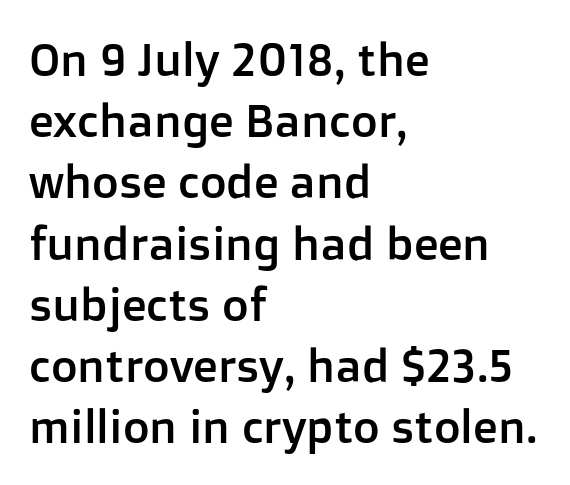
{"serif": "no", "italic": "no", "width": "normal", "stroke_contrast": "low", "x_height": "medium", "monospaced": "no", "underline": "no", "align": "left", "line_spacing": "normal", "line_spacing_ratio": 1.33, "letter_spacing": "normal", "letter_spacing_em": 0.0, "glyph_px": 46}
